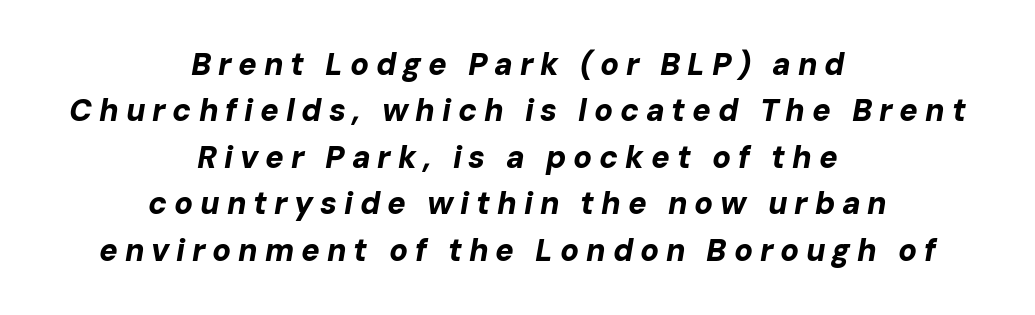
Q: Is the text bold? A: Yes.
Q: Is the text italic (slanted)? A: Yes, it leans right by about 10 degrees.
Q: Is the text underlined? A: No.
Q: How is the paragraph aligned? A: Centered.
Q: Is the spacing between letters normal or unusually wide? A: Unusually wide.
Q: Is the spacing between lines tight, normal or loose? A: Normal.
Q: Width (condensed, normal, or wide)? A: Normal.
Q: Stroke contrast? A: Low.
Q: x-height? A: Medium.
Q: Monospaced? A: No.
